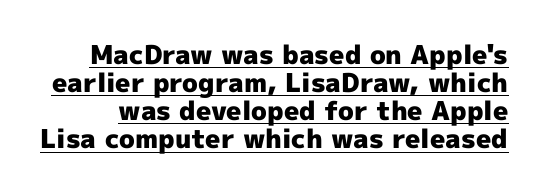
Vertical spacing — tight. Is there any slant? The stems are plumb. What weight is shown? A full bold with thick strokes. Glance below the letters and you will spot a drawn line. Inter-character spacing is left at the font's built-in metrics.
